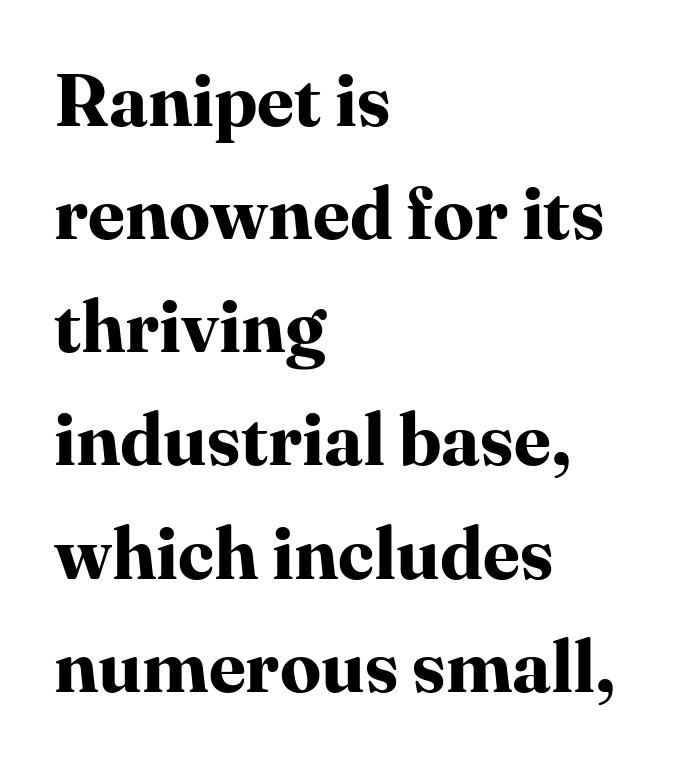
The image shows 73 px bold serif type, upright; set left-aligned, normal line spacing (1.55x), normal letter spacing, not underlined; high stroke contrast and a medium x-height.
